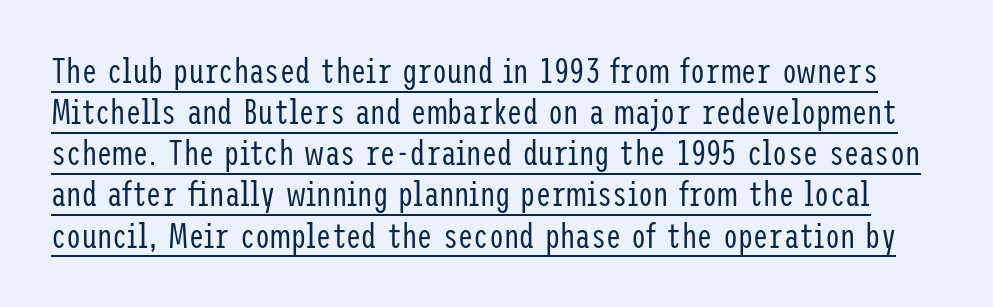
Does the type have serifs? No, each stem ends abruptly. This sample carries an underscore along the baseline area. The gaps between neighbouring characters are ordinary and unremarkable. Caption: face not bold, strokes unweighted. When letters stand straight like this, we call the style roman or upright.
